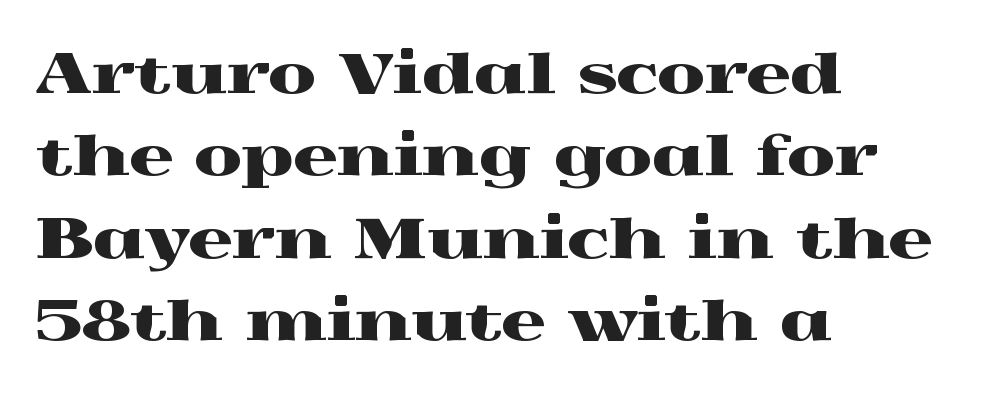
{"serif": "yes", "italic": "no", "width": "wide", "x_height": "medium", "monospaced": "no", "underline": "no", "align": "left", "line_spacing": "normal", "line_spacing_ratio": 1.5, "letter_spacing": "normal", "letter_spacing_em": 0.0, "glyph_px": 55}
